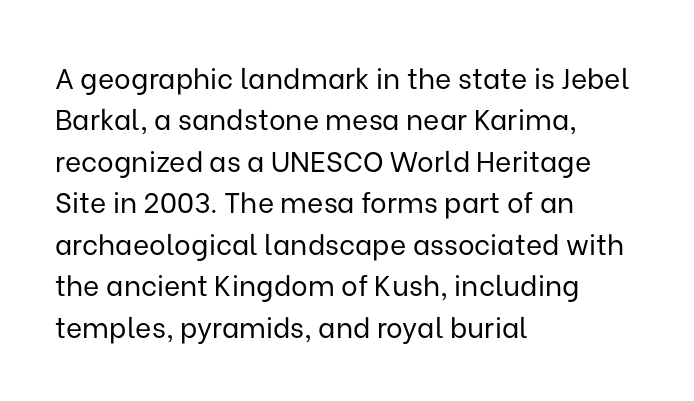
The image shows 28 px regular-weight sans-serif type, upright; set left-aligned, normal line spacing (1.48x), normal letter spacing, not underlined; low stroke contrast and a medium x-height.
